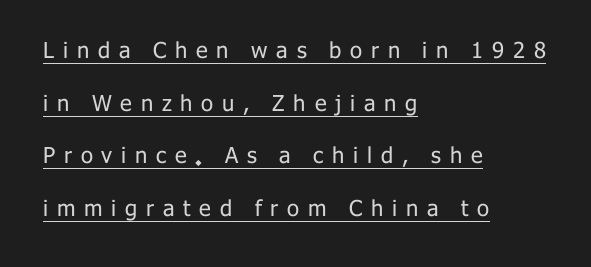
{"italic": "no", "bold": "no", "underline": "yes", "align": "left", "line_spacing": "loose", "line_spacing_ratio": 2.39, "letter_spacing": "wide", "letter_spacing_em": 0.4, "glyph_px": 22}
